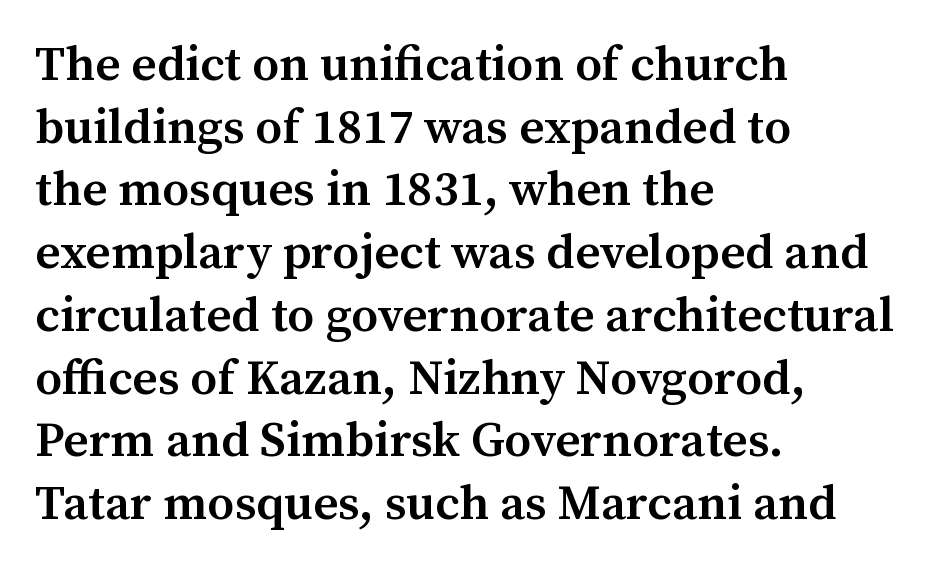
Q: Is the text bold? A: Semi-bold.
Q: Is the text italic (slanted)? A: No, it is upright.
Q: Is the typeface a serif or a sans-serif typeface? A: Serif.
Q: Is the text underlined? A: No.
Q: How is the paragraph aligned? A: Left-aligned.
Q: Is the spacing between letters normal or unusually wide? A: Normal.
Q: Is the spacing between lines tight, normal or loose? A: Normal.
Q: Width (condensed, normal, or wide)? A: Normal.
Q: Stroke contrast? A: Medium.
Q: x-height? A: Medium.
Q: Monospaced? A: No.
